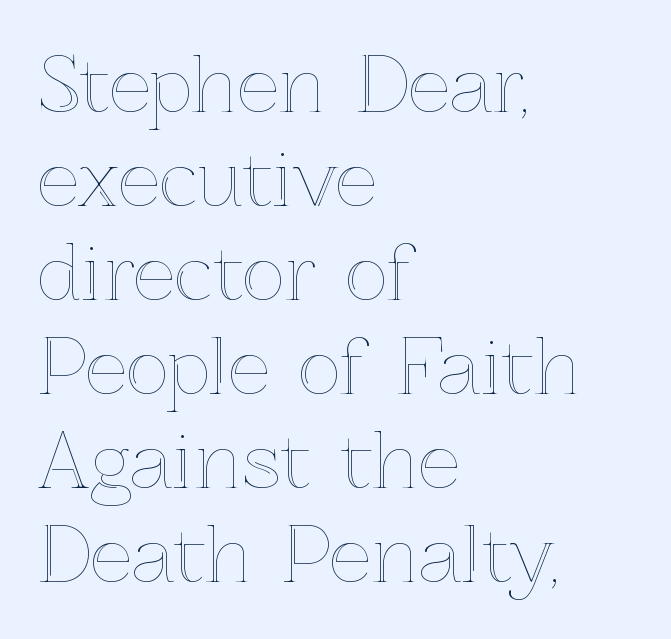
The image shows 74 px text type, upright; set left-aligned, normal line spacing (1.27x), normal letter spacing, not underlined; a medium x-height.
